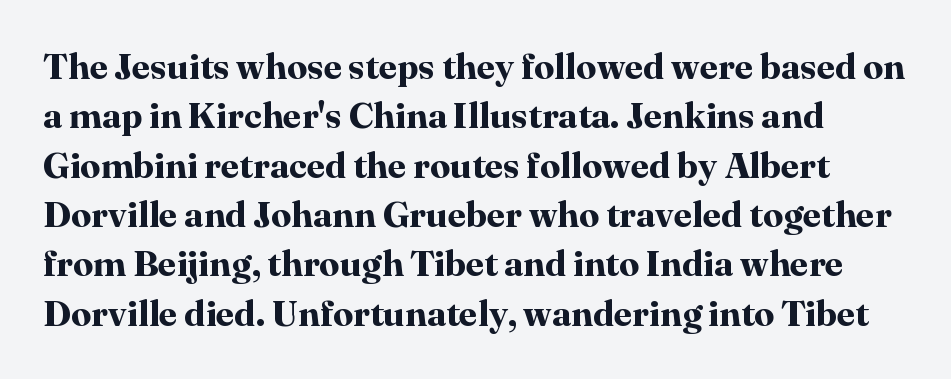
{"serif": "yes", "italic": "no", "bold": "yes", "weight": "bold", "width": "normal", "stroke_contrast": "high", "x_height": "medium", "monospaced": "no", "underline": "no", "line_spacing": "normal", "line_spacing_ratio": 1.37, "letter_spacing": "normal", "letter_spacing_em": 0.0, "glyph_px": 36}
